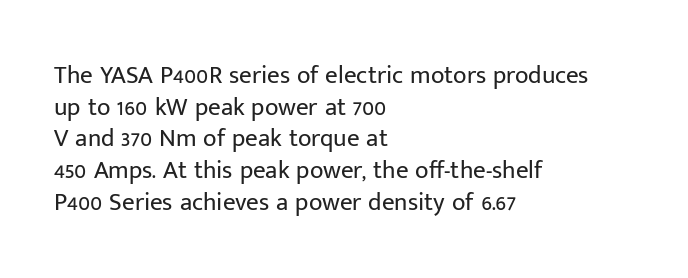
Q: Is the text bold? A: No.
Q: Is the text italic (slanted)? A: No, it is upright.
Q: Is the text underlined? A: No.
Q: How is the paragraph aligned? A: Left-aligned.
Q: Is the spacing between letters normal or unusually wide? A: Normal.
Q: Is the spacing between lines tight, normal or loose? A: Normal.
